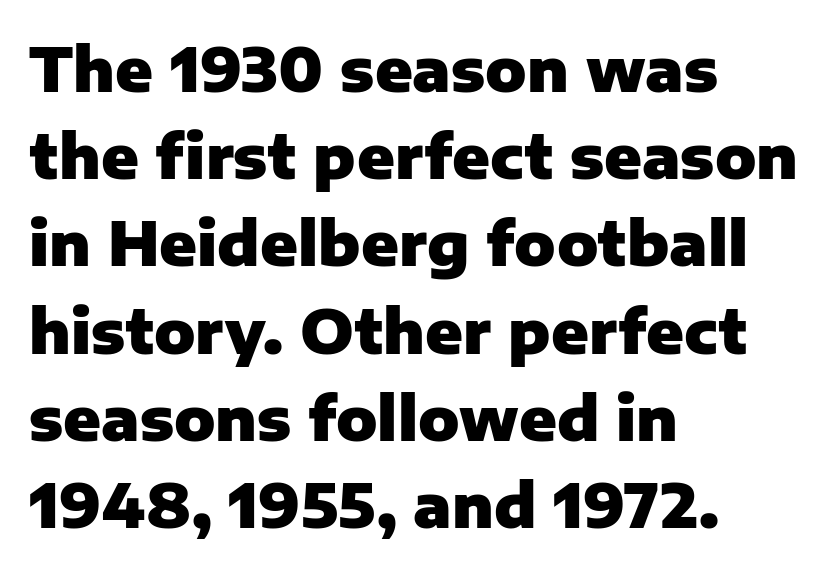
{"serif": "no", "italic": "no", "bold": "yes", "weight": "heavy", "width": "normal", "stroke_contrast": "low", "x_height": "medium", "monospaced": "no", "underline": "no", "align": "left", "line_spacing": "normal", "line_spacing_ratio": 1.43, "letter_spacing": "normal", "letter_spacing_em": 0.0, "glyph_px": 61}
